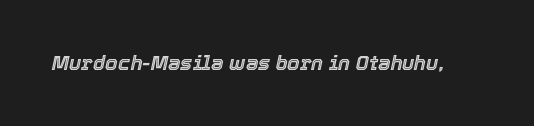
Q: Is the text italic (slanted)? A: Yes, it leans right by about 12 degrees.
Q: Is the text underlined? A: No.
Q: Is the spacing between letters normal or unusually wide? A: Normal.
